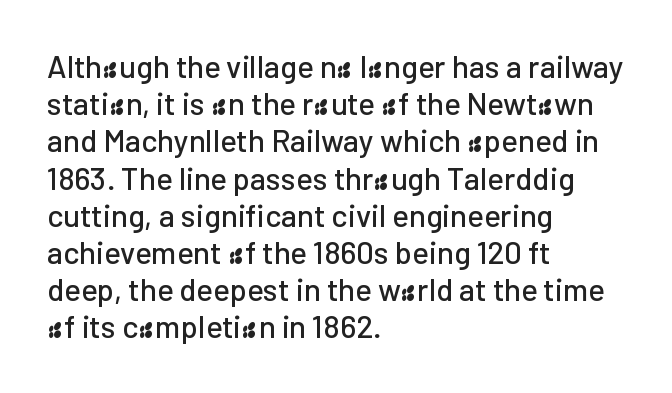
The image shows 31 px sans-serif type, upright; set left-aligned, line spacing 1.2x, normal letter spacing, not underlined; low stroke contrast and a medium x-height.
